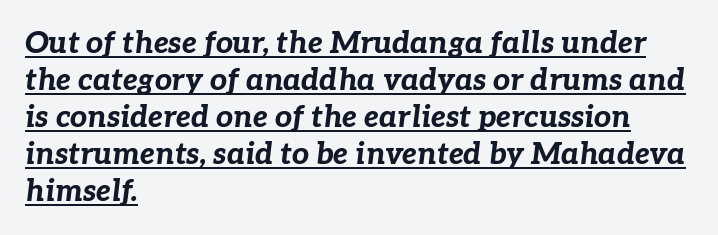
Spacing between characters is what you'd get straight out of the box. Heavy, bold letterforms. The specimen reads as italic at a glance. Spacing verdict: proportional, widths tailored to each character.
